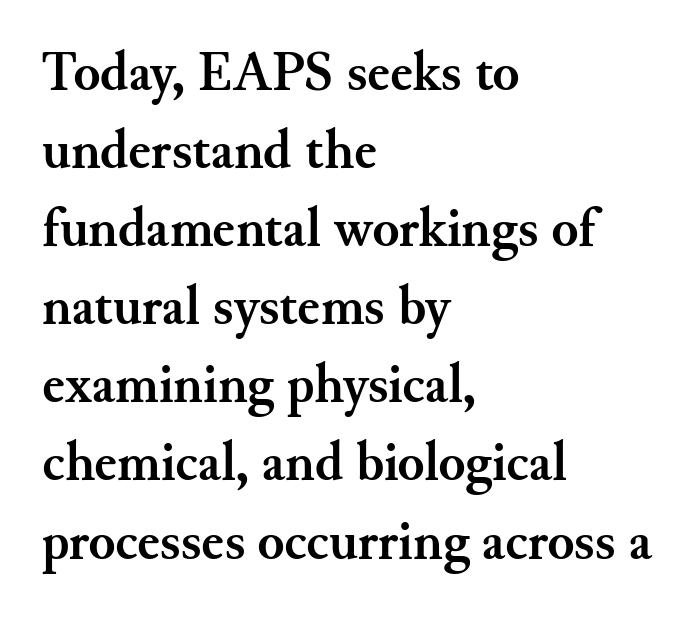
The image shows 55 px semibold serif type, upright; set left-aligned, normal line spacing (1.42x), normal letter spacing, not underlined; medium stroke contrast and a small x-height.
